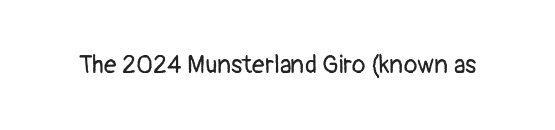
{"italic": "no", "bold": "no", "underline": "no", "letter_spacing": "normal", "letter_spacing_em": 0.0, "glyph_px": 25}
